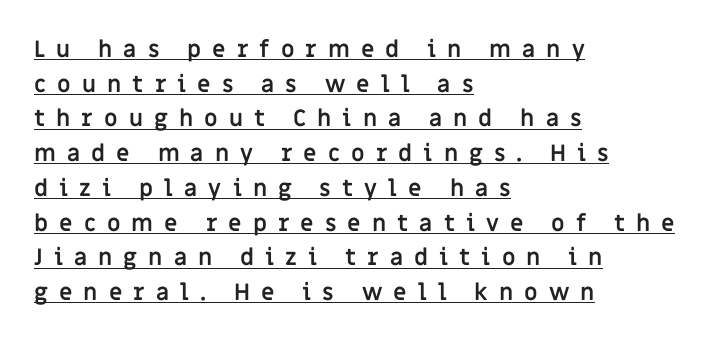
Q: Is the text bold? A: Yes.
Q: Is the text italic (slanted)? A: No, it is upright.
Q: Is the text underlined? A: Yes.
Q: How is the paragraph aligned? A: Left-aligned.
Q: Is the spacing between letters normal or unusually wide? A: Unusually wide.
Q: Is the spacing between lines tight, normal or loose? A: Normal.
